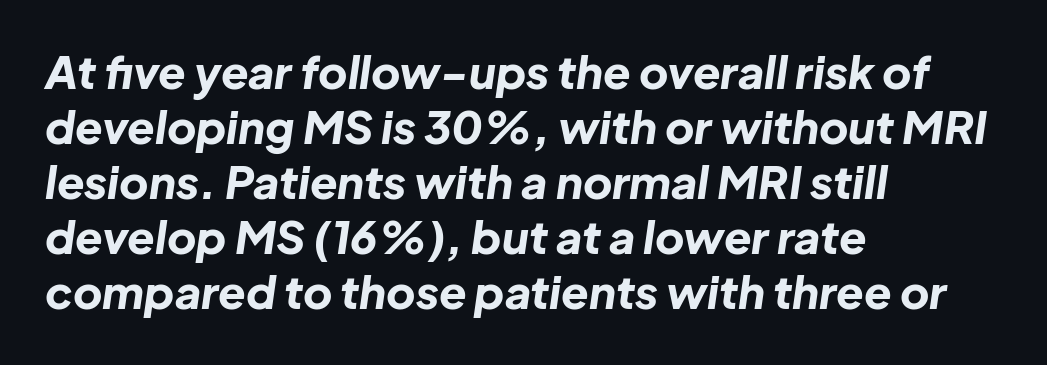
{"italic": "yes", "lean": "right", "slant_degrees": 8, "bold": "yes", "weight": "bold", "width": "normal", "stroke_contrast": "low", "x_height": "medium", "monospaced": "no", "underline": "no", "align": "left", "line_spacing_ratio": 1.22, "letter_spacing": "normal", "letter_spacing_em": 0.0, "glyph_px": 45}
